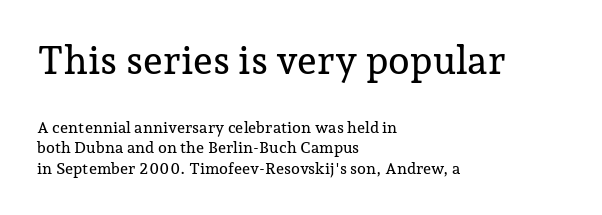
Q: Is the text italic (slanted)? A: No, it is upright.
Q: Is the typeface a serif or a sans-serif typeface? A: Serif.
Q: Is the text underlined? A: No.
Q: How is the paragraph aligned? A: Left-aligned.
Q: Is the spacing between letters normal or unusually wide? A: Normal.
Q: Is the spacing between lines tight, normal or loose? A: Normal.
Q: Which block of text is set in a larger size, the first (top) or the second (bottom)? A: The first (top) one.
Q: Width (condensed, normal, or wide)? A: Normal.
Q: Stroke contrast? A: Low.
Q: x-height? A: Medium.
Q: Monospaced? A: No.
